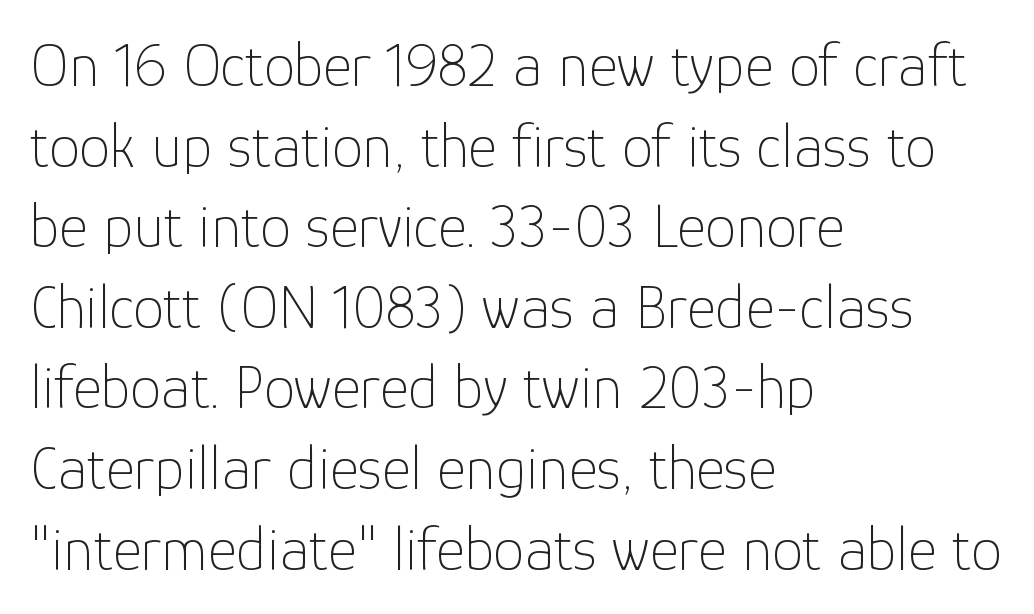
{"serif": "no", "italic": "no", "bold": "no", "weight": "thin", "width": "normal", "stroke_contrast": "low", "x_height": "medium", "monospaced": "no", "underline": "no", "align": "left", "line_spacing": "normal", "line_spacing_ratio": 1.3, "letter_spacing": "normal", "letter_spacing_em": 0.0, "glyph_px": 62}
